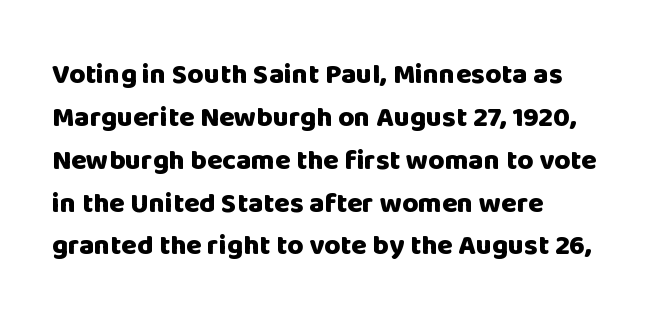
Q: Is the text bold? A: Yes.
Q: Is the text italic (slanted)? A: No, it is upright.
Q: Is the typeface a serif or a sans-serif typeface? A: Sans-serif.
Q: Is the text underlined? A: No.
Q: How is the paragraph aligned? A: Left-aligned.
Q: Is the spacing between letters normal or unusually wide? A: Normal.
Q: Is the spacing between lines tight, normal or loose? A: Normal.
Q: Width (condensed, normal, or wide)? A: Normal.
Q: Stroke contrast? A: Low.
Q: x-height? A: Large.
Q: Monospaced? A: No.
